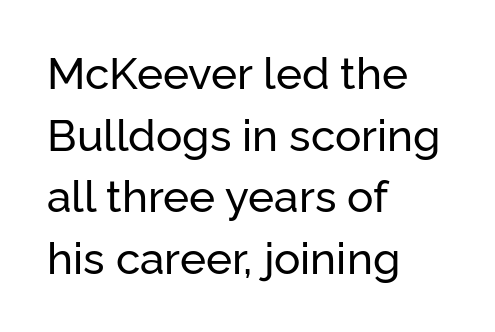
There is no visible air inserted between adjacent glyphs. The glyphs are unaccompanied by any horizontal stroke below them. Do the characters align in a grid? No, the font is proportional. Each new line begins a customary step beneath the previous one.
